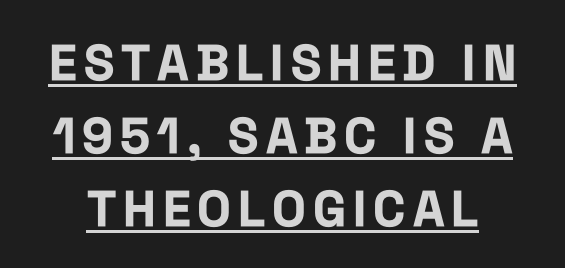
Q: Is the text bold? A: Yes.
Q: Is the text italic (slanted)? A: No, it is upright.
Q: Is the typeface a serif or a sans-serif typeface? A: Sans-serif.
Q: Is the text underlined? A: Yes.
Q: Is the spacing between lines tight, normal or loose? A: Normal.
Q: Width (condensed, normal, or wide)? A: Condensed.
Q: Stroke contrast? A: Low.
Q: x-height? A: Large.
Q: Monospaced? A: No.
